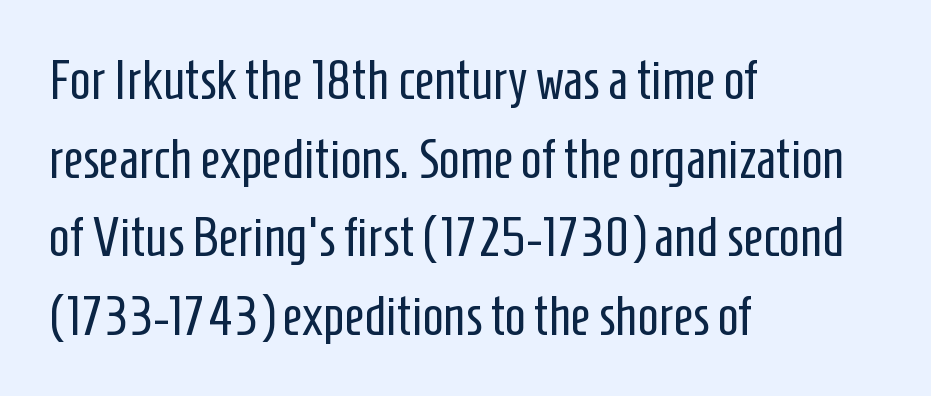
Leading matches the norm, producing a regular column. A student would call this left alignment; a typographer would say flush left, rag right. Heaviness? Minimal to ordinary, like unemphasized prose. The typography opts for an upright posture over an oblique one. Descenders are the only things crossing below the line. Letterform terminals end flat and unadorned throughout the passage.
